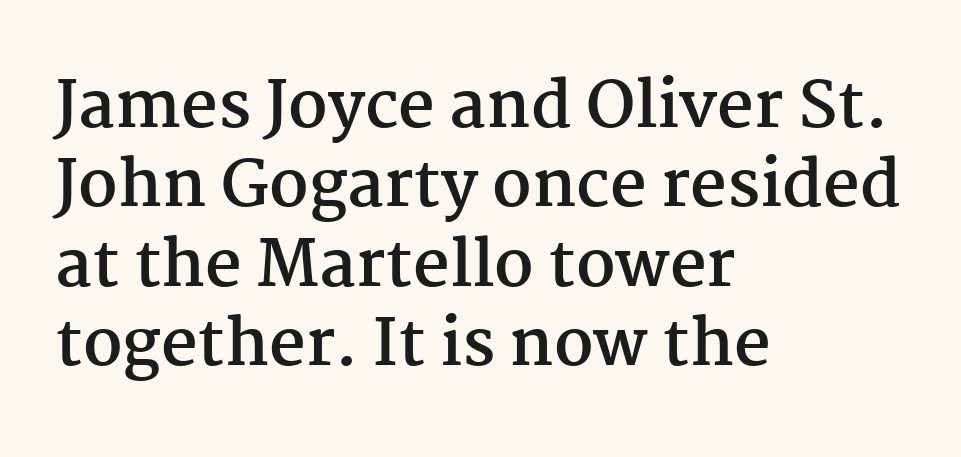
{"serif": "yes", "italic": "no", "bold": "yes", "weight": "semibold", "width": "normal", "stroke_contrast": "medium", "x_height": "medium", "monospaced": "no", "underline": "no", "align": "left", "line_spacing_ratio": 1.24, "letter_spacing": "normal", "letter_spacing_em": 0.0, "glyph_px": 64}
